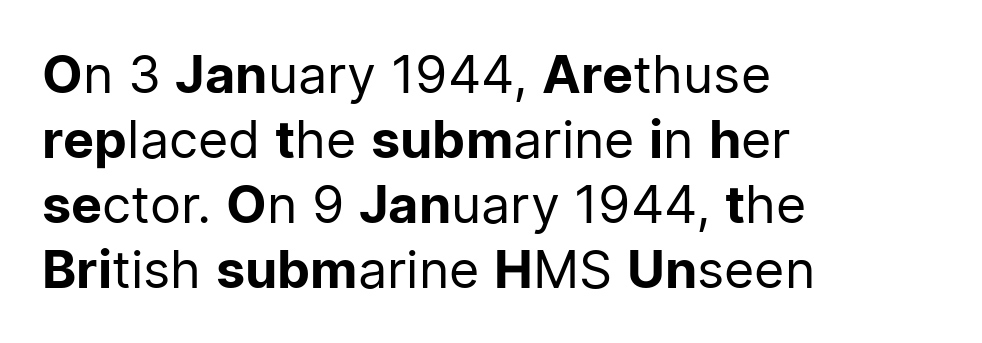
Q: Is the text bold? A: No.
Q: Is the text italic (slanted)? A: No, it is upright.
Q: Is the typeface a serif or a sans-serif typeface? A: Sans-serif.
Q: Is the text underlined? A: No.
Q: How is the paragraph aligned? A: Left-aligned.
Q: Is the spacing between letters normal or unusually wide? A: Normal.
Q: Is the spacing between lines tight, normal or loose? A: Normal.
Q: Width (condensed, normal, or wide)? A: Normal.
Q: Stroke contrast? A: Low.
Q: x-height? A: Medium.
Q: Monospaced? A: No.
